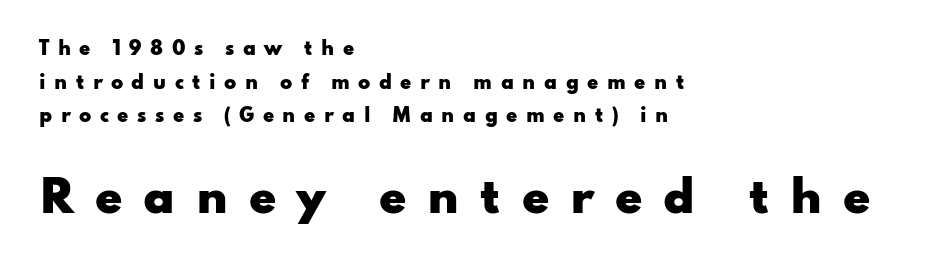
{"serif": "no", "italic": "no", "bold": "yes", "weight": "heavy", "width": "wide", "stroke_contrast": "low", "x_height": "small", "monospaced": "no", "underline": "no", "align": "left", "line_spacing_ratio": 1.87, "letter_spacing": "wide", "letter_spacing_em": 0.47, "larger_block": "second", "size_ratio": 2.44, "glyph_px": 44}
